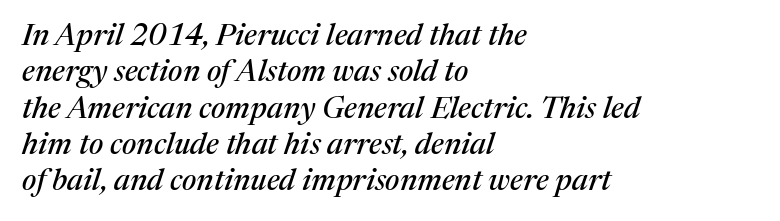
The image shows 30 px serif type, italic (leaning right); set left-aligned, line spacing 1.21x, normal letter spacing, not underlined; medium stroke contrast and a medium x-height.
